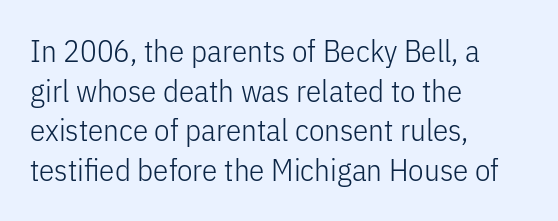
{"serif": "no", "italic": "no", "bold": "no", "weight": "light", "width": "condensed", "stroke_contrast": "low", "x_height": "medium", "monospaced": "no", "underline": "no", "align": "left", "line_spacing": "normal", "line_spacing_ratio": 1.28, "letter_spacing": "normal", "letter_spacing_em": 0.0, "glyph_px": 31}
